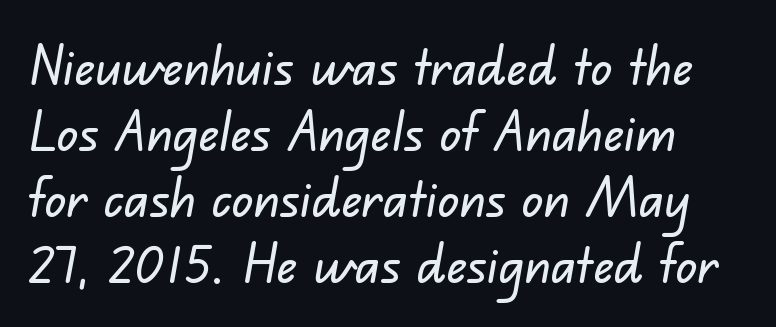
{"serif": "no", "width": "normal", "stroke_contrast": "low", "x_height": "small", "monospaced": "no", "underline": "no", "line_spacing_ratio": 1.22, "letter_spacing": "normal", "letter_spacing_em": 0.0, "glyph_px": 54}
